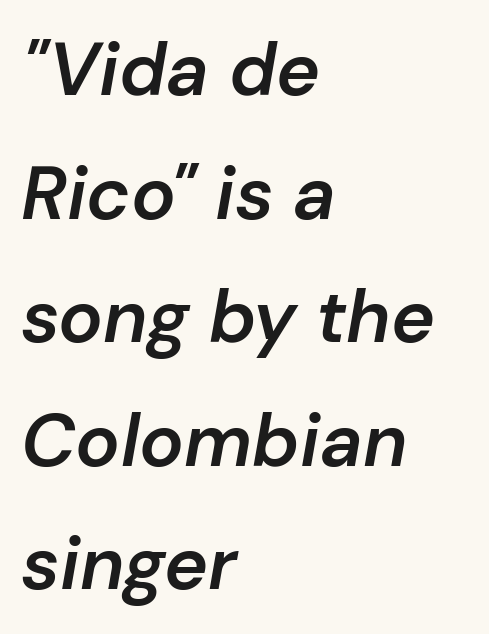
{"italic": "yes", "lean": "right", "slant_degrees": 10, "bold": "semi", "weight": "semibold", "width": "normal", "stroke_contrast": "low", "x_height": "medium", "monospaced": "no", "underline": "no", "align": "left", "line_spacing": "normal", "line_spacing_ratio": 1.67, "letter_spacing": "normal", "letter_spacing_em": 0.0, "glyph_px": 74}
